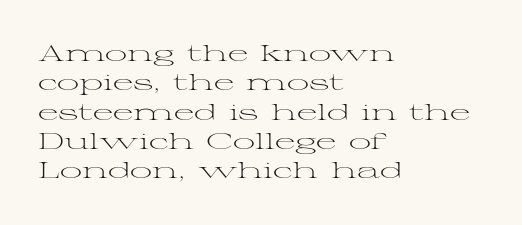
Caption: face not bold, strokes unweighted. Whoever set this chose a conventional vertical rhythm. This sample uses plain, unmodified letter spacing. The lettering stays uniformly vertical, giving the passage a roman look. Rule under the text: the space is simply empty.
